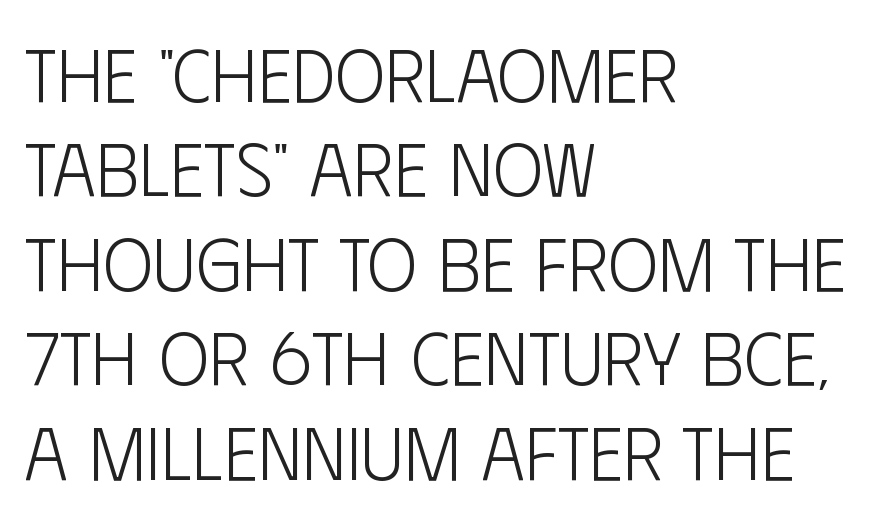
{"serif": "no", "italic": "no", "bold": "no", "weight": "light", "width": "condensed", "stroke_contrast": "low", "x_height": "large", "monospaced": "no", "underline": "no", "align": "left", "line_spacing": "normal", "line_spacing_ratio": 1.26, "letter_spacing": "normal", "letter_spacing_em": 0.0, "glyph_px": 75}
